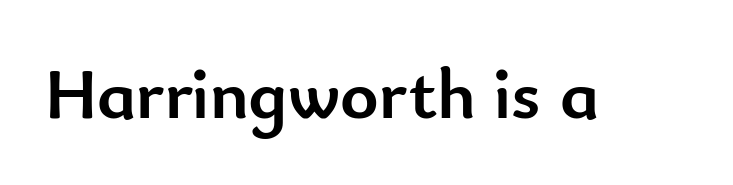
The image shows 73 px semibold sans-serif type, upright; set normal letter spacing, not underlined; low stroke contrast and a small x-height.
